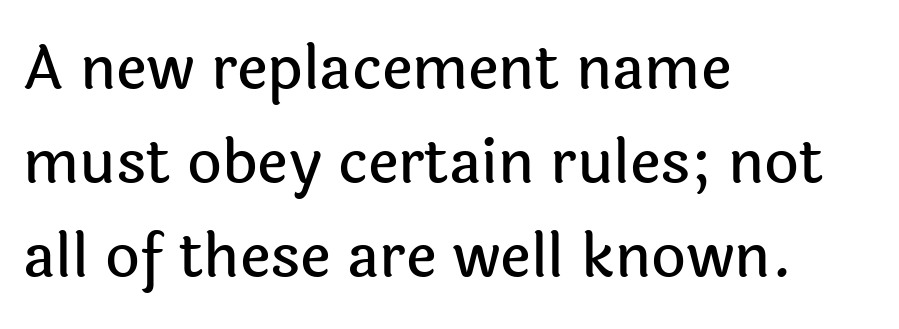
The image shows 60 px sans-serif type, upright; set left-aligned, normal line spacing (1.57x), normal letter spacing, not underlined; a medium x-height.
